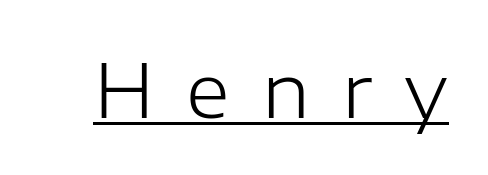
The image shows 75 px light sans-serif type, upright; set unusually wide letter spacing (+0.43 em), underlined; low stroke contrast and a medium x-height.
